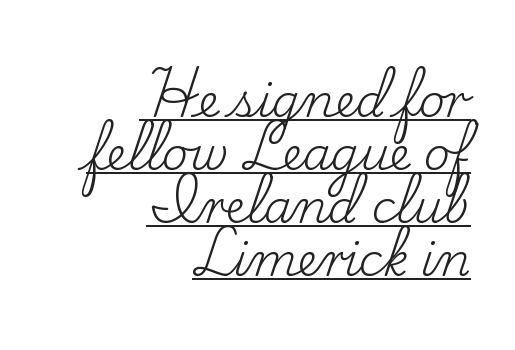
A baseline rule has been typeset under these characters. A student would call this right alignment; a typographer would say flush right, rag left. Inter-character spacing is left at the font's built-in metrics.
